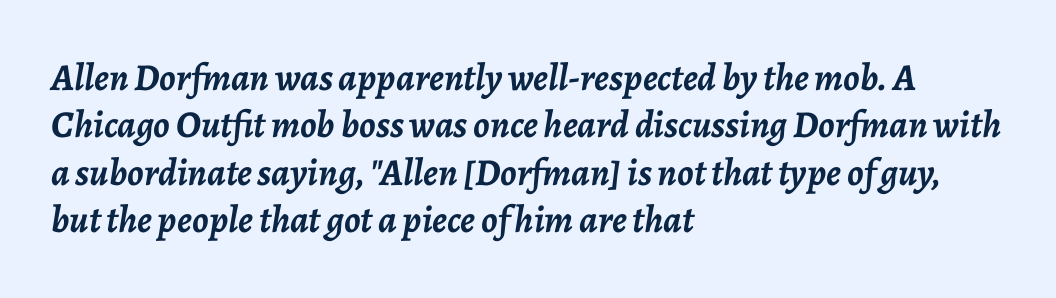
Q: Is the text bold? A: Yes.
Q: Is the text italic (slanted)? A: Yes, it leans right by about 7 degrees.
Q: Is the text underlined? A: No.
Q: How is the paragraph aligned? A: Left-aligned.
Q: Is the spacing between letters normal or unusually wide? A: Normal.
Q: Is the spacing between lines tight, normal or loose? A: Normal.
Q: Width (condensed, normal, or wide)? A: Normal.
Q: Stroke contrast? A: Low.
Q: x-height? A: Medium.
Q: Monospaced? A: No.
